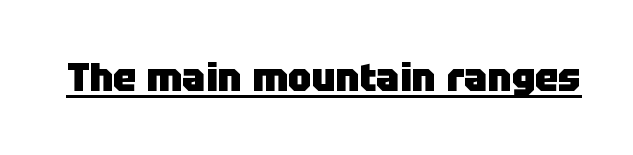
{"serif": "no", "italic": "no", "bold": "yes", "weight": "heavy", "width": "normal", "stroke_contrast": "low", "x_height": "large", "monospaced": "no", "underline": "yes", "letter_spacing": "normal", "letter_spacing_em": 0.0, "glyph_px": 39}
